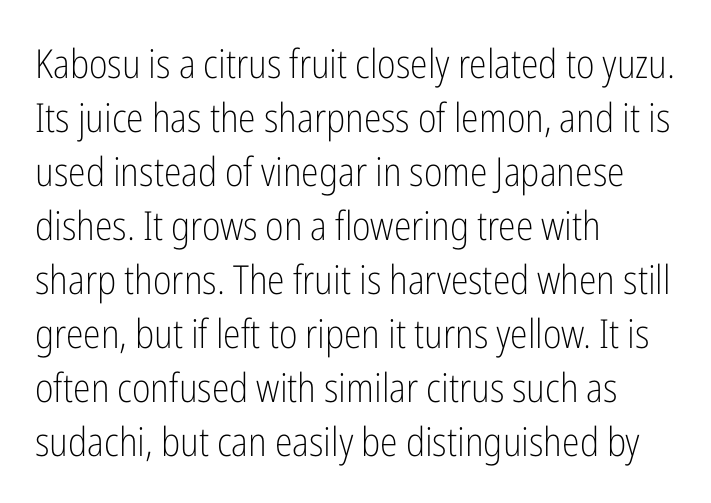
The image shows 40 px light, condensed sans-serif type, upright; set left-aligned, normal line spacing (1.35x), normal letter spacing, not underlined; low stroke contrast and a medium x-height.
